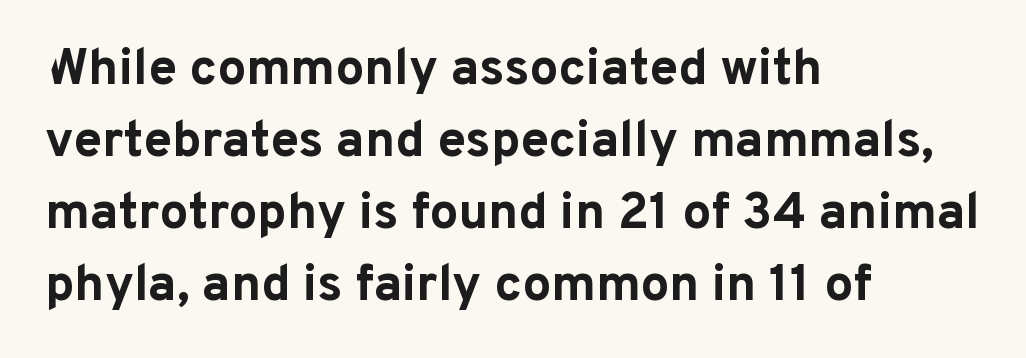
A bare baseline throughout the passage. Teacher's note: observe the even left margin — that is flush-left alignment. The type family on display is of the sans-serif kind. The passage shown stacks its lines at a standard gap. Character widths vary here, with narrow letters taking less room than wide ones. Is the letter spacing exaggerated? No — it looks like the ordinary default.
